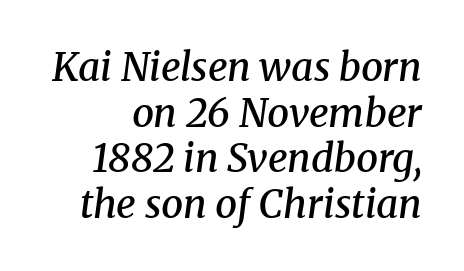
Q: Is the text bold? A: Semi-bold.
Q: Is the text italic (slanted)? A: Yes, it leans right by about 8 degrees.
Q: Is the typeface a serif or a sans-serif typeface? A: Serif.
Q: Is the text underlined? A: No.
Q: Is the spacing between letters normal or unusually wide? A: Normal.
Q: Width (condensed, normal, or wide)? A: Normal.
Q: Stroke contrast? A: Medium.
Q: x-height? A: Medium.
Q: Monospaced? A: No.
